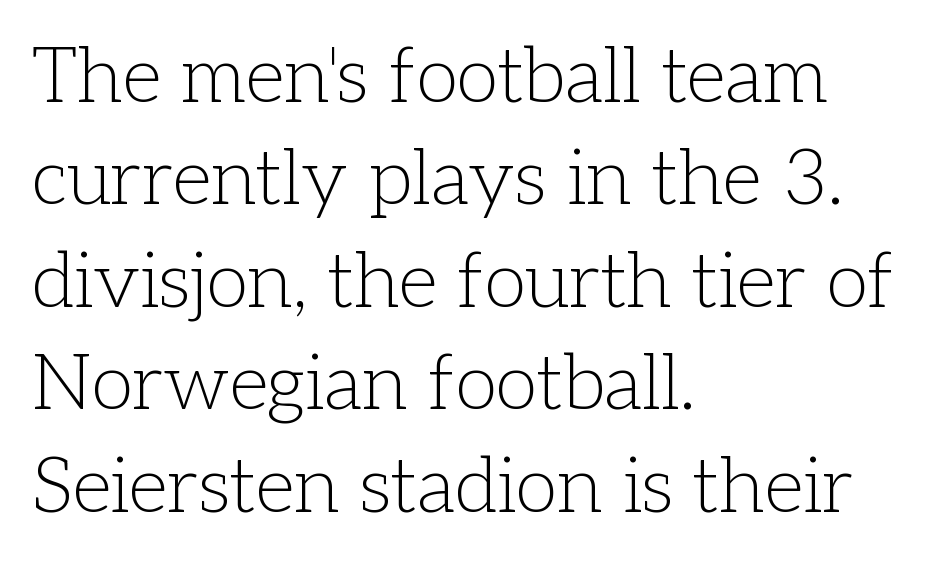
Italic: no, the glyphs are upright roman. Is this a fixed-width face? No — the glyphs have proportional, varying widths. The passage shown stacks its lines at a standard gap. Stroke thickness stays within the range of a standard reading face or lighter. Short note: letters normally spaced.
